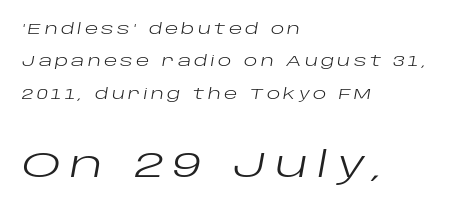
{"italic": "yes", "lean": "right", "slant_degrees": 10, "bold": "no", "weight": "regular", "width": "wide", "stroke_contrast": "low", "x_height": "large", "monospaced": "no", "underline": "no", "align": "left", "line_spacing": "loose", "line_spacing_ratio": 2.31, "letter_spacing": "wide", "letter_spacing_em": 0.23, "larger_block": "second", "size_ratio": 2.57, "glyph_px": 36}
